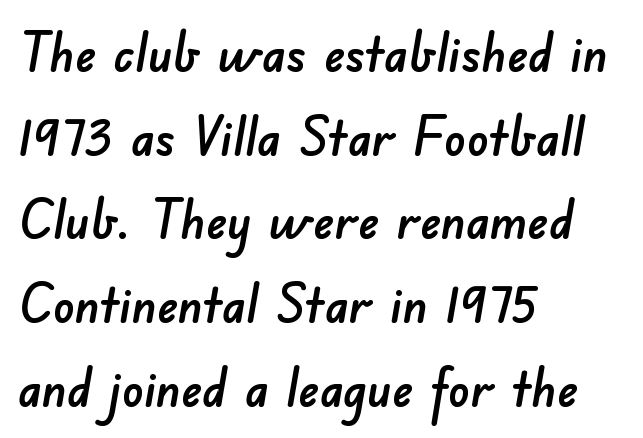
Q: Is the typeface a serif or a sans-serif typeface? A: Sans-serif.
Q: Is the text underlined? A: No.
Q: How is the paragraph aligned? A: Left-aligned.
Q: Is the spacing between letters normal or unusually wide? A: Normal.
Q: Is the spacing between lines tight, normal or loose? A: Normal.
Q: Width (condensed, normal, or wide)? A: Normal.
Q: Stroke contrast? A: Low.
Q: x-height? A: Small.
Q: Monospaced? A: No.
